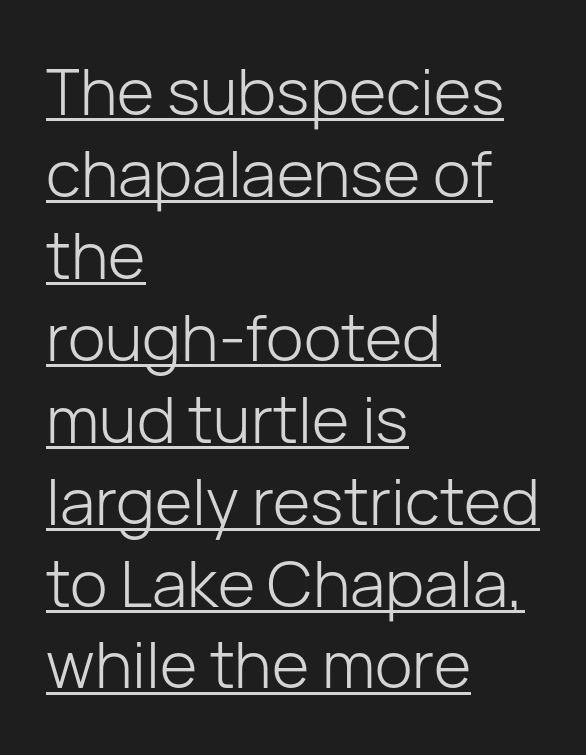
Q: Is the text bold? A: No.
Q: Is the text italic (slanted)? A: No, it is upright.
Q: Is the typeface a serif or a sans-serif typeface? A: Sans-serif.
Q: Is the text underlined? A: Yes.
Q: How is the paragraph aligned? A: Left-aligned.
Q: Is the spacing between letters normal or unusually wide? A: Normal.
Q: Is the spacing between lines tight, normal or loose? A: Normal.
Q: Width (condensed, normal, or wide)? A: Normal.
Q: Stroke contrast? A: Low.
Q: x-height? A: Medium.
Q: Monospaced? A: No.
